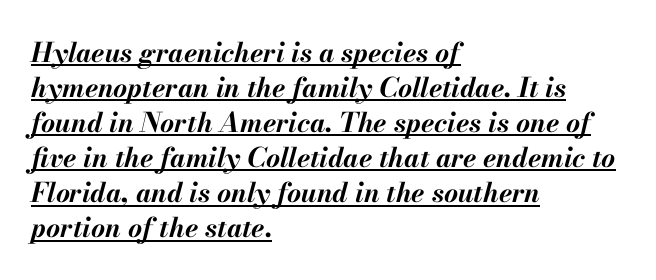
The image shows 27 px bold type, italic (leaning right); set left-aligned, normal line spacing (1.3x), normal letter spacing, underlined.
